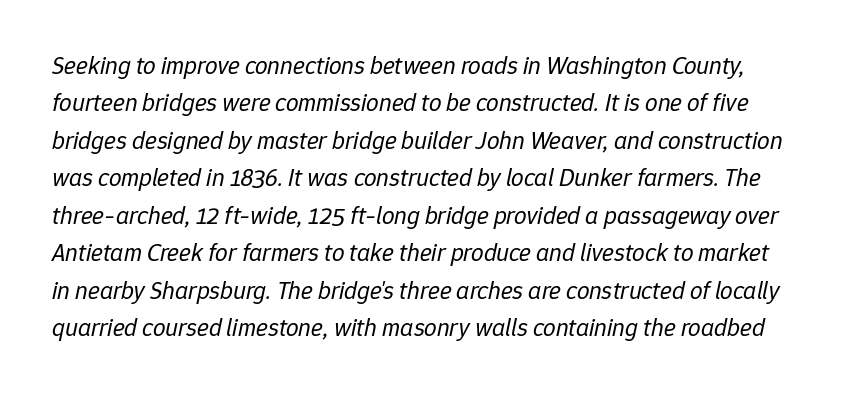
{"italic": "yes", "lean": "right", "slant_degrees": 12, "bold": "no", "underline": "no", "line_spacing": "normal", "line_spacing_ratio": 1.5, "letter_spacing": "normal", "letter_spacing_em": 0.0, "glyph_px": 25}
